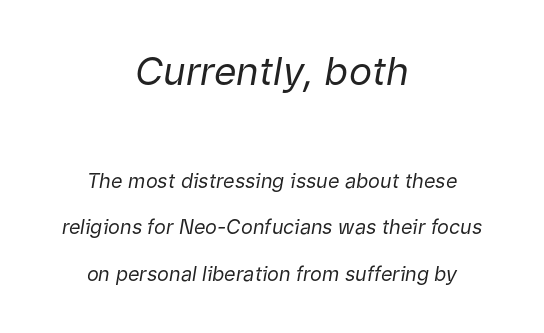
The image shows 39 px regular-weight type, italic (leaning right); set centered, loose line spacing (2.31x), normal letter spacing, not underlined; the first (top) block is 1.95x larger; low stroke contrast and a medium x-height.
